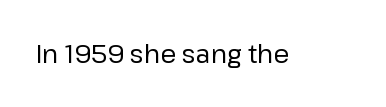
{"italic": "no", "bold": "no", "underline": "no", "letter_spacing": "normal", "letter_spacing_em": 0.0, "glyph_px": 25}
